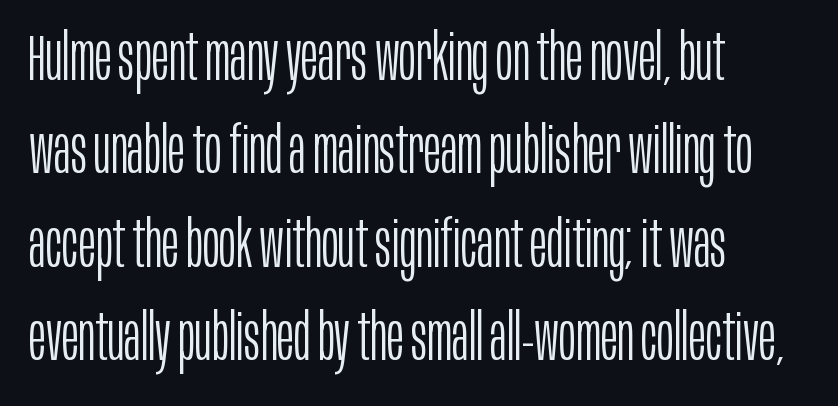
It's the straight-up-and-down kind of type. Stems and bowls with no extra thickness — not bold. The strip under each line holds only bare page. The characters display no serif detailing; their extremities are plain. If you drew a ruler down the left edge, every line would touch it.
